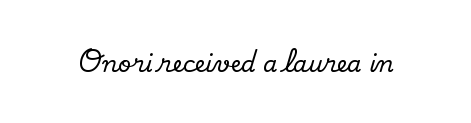
Each word holds together tightly as a unit, with standard inter-letter gaps. The specimen omits any rule beneath the text block's lines.
